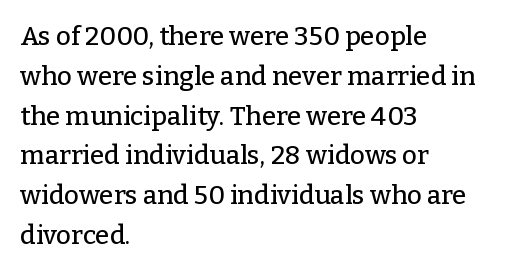
Q: Is the text italic (slanted)? A: No, it is upright.
Q: Is the text underlined? A: No.
Q: How is the paragraph aligned? A: Left-aligned.
Q: Is the spacing between letters normal or unusually wide? A: Normal.
Q: Is the spacing between lines tight, normal or loose? A: Normal.
